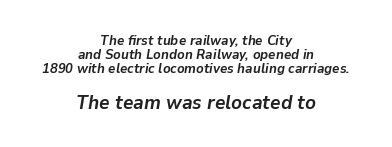
Leading is clearly below the norm, producing a dense column. A centered setting, common on invitations and titles, is used for this passage. These lines keep a tight, regular rhythm from letter to letter. Clear beneath every line of the passage. You can tell it's italic because the verticals aren't actually vertical. Weight check: bold — yes, fully.
